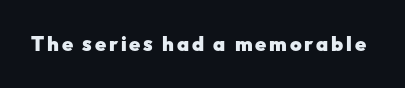
Q: Is the text bold? A: Yes.
Q: Is the text italic (slanted)? A: No, it is upright.
Q: Is the text underlined? A: No.
